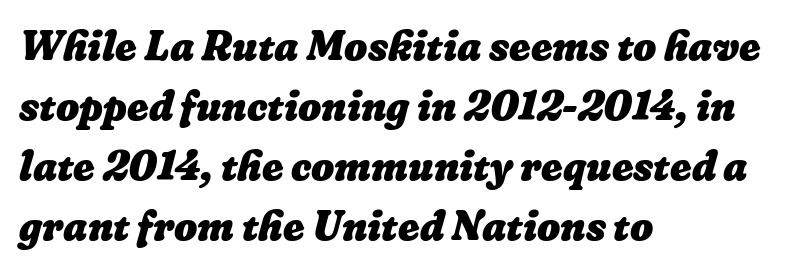
The image shows 41 px heavy type; set left-aligned, normal line spacing (1.46x), normal letter spacing, not underlined; low stroke contrast and a medium x-height.
